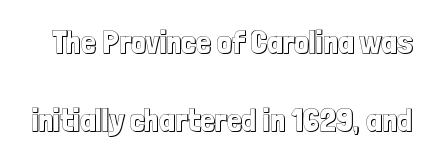
The image shows 33 px condensed type, upright; set loose line spacing (2.36x), normal letter spacing, not underlined; a medium x-height.
